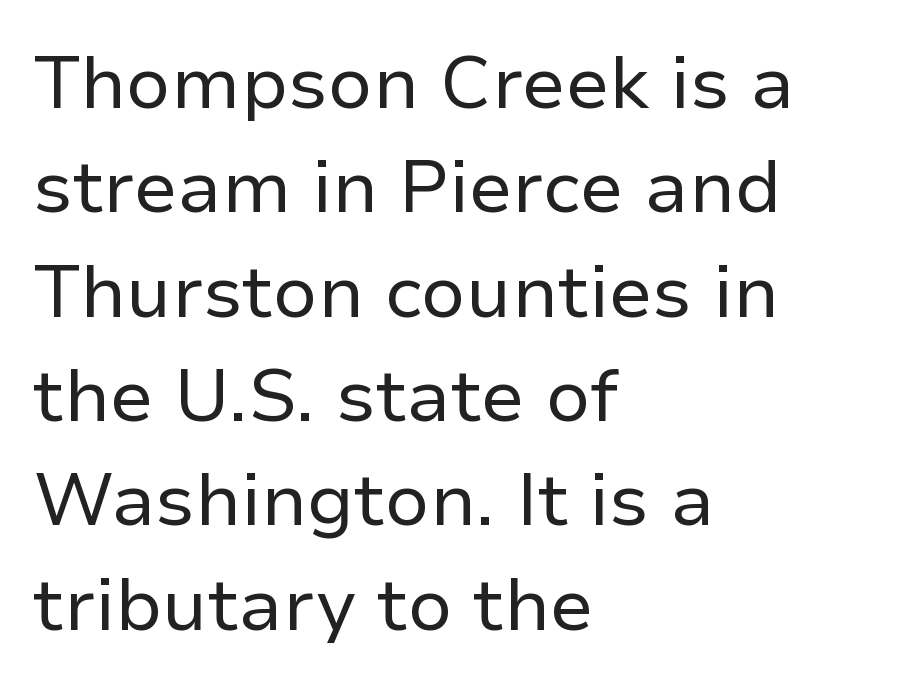
{"serif": "no", "italic": "no", "bold": "no", "weight": "regular", "width": "normal", "stroke_contrast": "low", "x_height": "medium", "monospaced": "no", "underline": "no", "align": "left", "line_spacing": "normal", "line_spacing_ratio": 1.41, "letter_spacing": "normal", "letter_spacing_em": 0.0, "glyph_px": 74}
